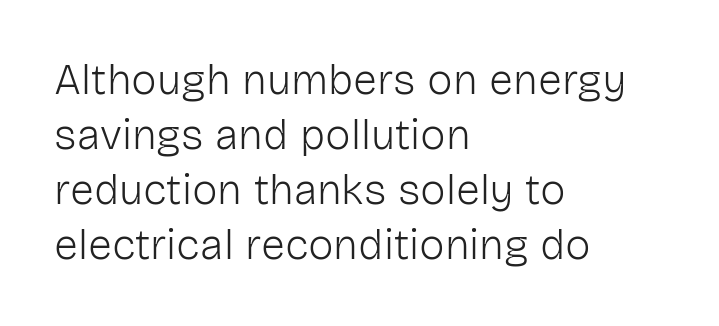
Horizontal alignment here is leftward, the default for most running prose. Glyph-to-glyph distance matches everyday printed text. Leading: standard. No letter is thick-stroked: the sample isn't bold. Each letter keeps its own natural width here, so spacing adapts to shape.
